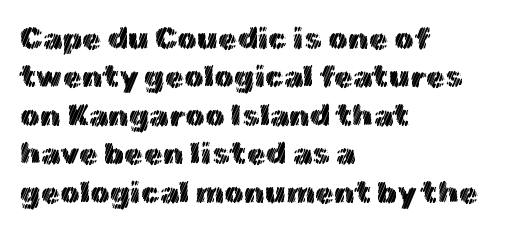
The image shows 31 px text type, upright; set left-aligned, line spacing 1.24x, normal letter spacing, not underlined; a medium x-height.
